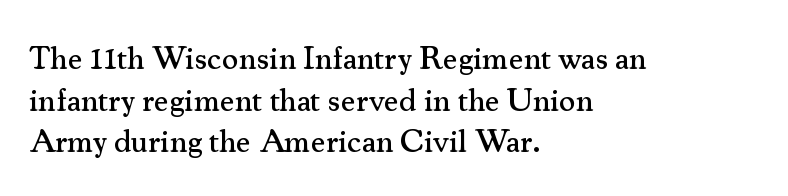
Q: Is the text italic (slanted)? A: No, it is upright.
Q: Is the typeface a serif or a sans-serif typeface? A: Serif.
Q: Is the text underlined? A: No.
Q: How is the paragraph aligned? A: Left-aligned.
Q: Is the spacing between letters normal or unusually wide? A: Normal.
Q: Is the spacing between lines tight, normal or loose? A: Normal.
Q: Width (condensed, normal, or wide)? A: Normal.
Q: Stroke contrast? A: Medium.
Q: x-height? A: Small.
Q: Monospaced? A: No.
